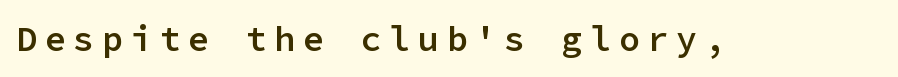
Q: Is the text bold? A: Semi-bold.
Q: Is the text italic (slanted)? A: No, it is upright.
Q: Is the typeface a serif or a sans-serif typeface? A: Sans-serif.
Q: Is the text underlined? A: No.
Q: Is the spacing between letters normal or unusually wide? A: Unusually wide.
Q: Width (condensed, normal, or wide)? A: Normal.
Q: Stroke contrast? A: Low.
Q: x-height? A: Medium.
Q: Monospaced? A: Yes.
